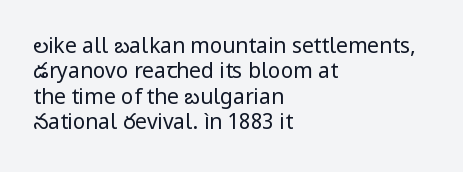
{"italic": "no", "bold": "no", "underline": "no", "align": "left", "line_spacing_ratio": 1.21, "letter_spacing": "normal", "letter_spacing_em": 0.0, "glyph_px": 21}
